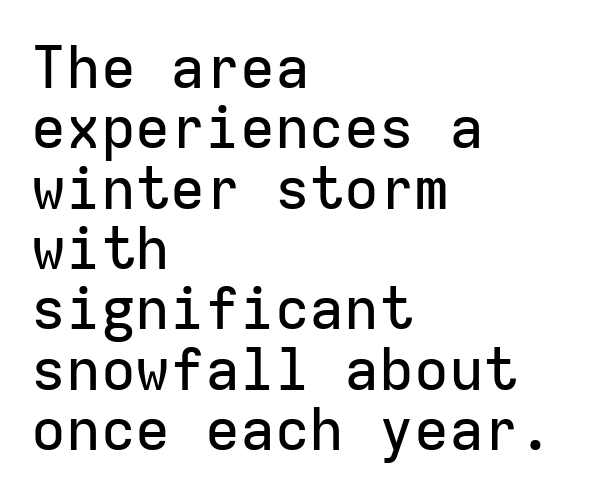
Teacher's note: observe the even left margin — that is flush-left alignment. The face used here is monospaced, like something from a code editor. The axis of the letterforms is exactly vertical. This sample trades vertical openness for compactness between lines.
